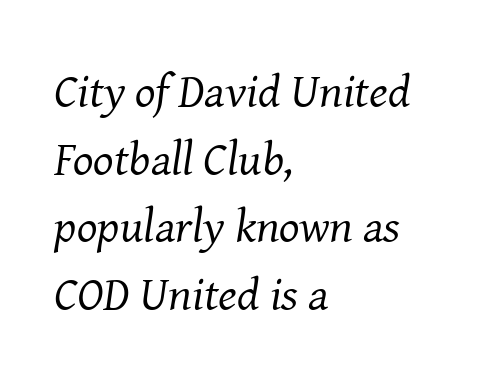
The image shows 48 px regular-weight serif type, italic (leaning right); set left-aligned, normal line spacing (1.41x), normal letter spacing, not underlined; medium stroke contrast and a medium x-height.
